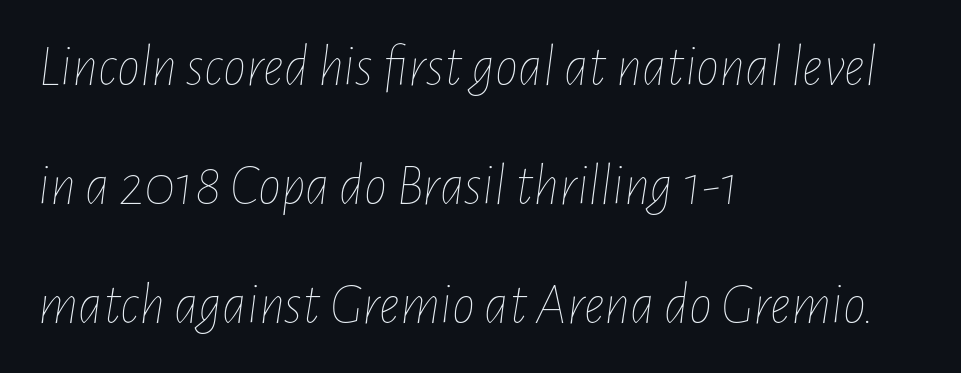
{"italic": "yes", "lean": "right", "slant_degrees": 7, "bold": "no", "weight": "thin", "width": "condensed", "stroke_contrast": "low", "x_height": "medium", "monospaced": "no", "underline": "no", "align": "left", "line_spacing": "loose", "line_spacing_ratio": 2.05, "letter_spacing": "normal", "letter_spacing_em": 0.0, "glyph_px": 58}
